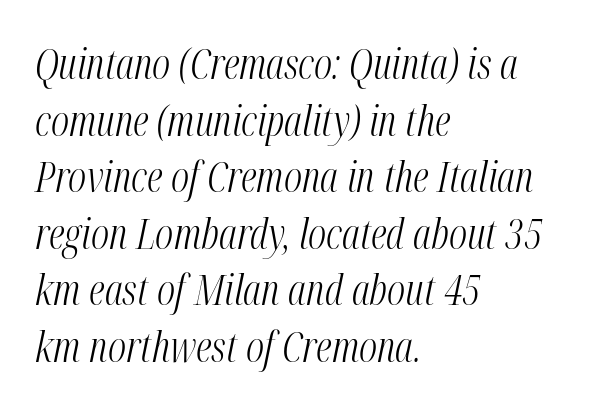
Characters follow at the spacing the type designer built in. The face used here is proportionally spaced, like ordinary book or web type. Stroke thickness stays within the range of a standard reading face or lighter. A typesetter would mark this as italic. Notice how the passage keeps a crisp vertical edge on the left only.
